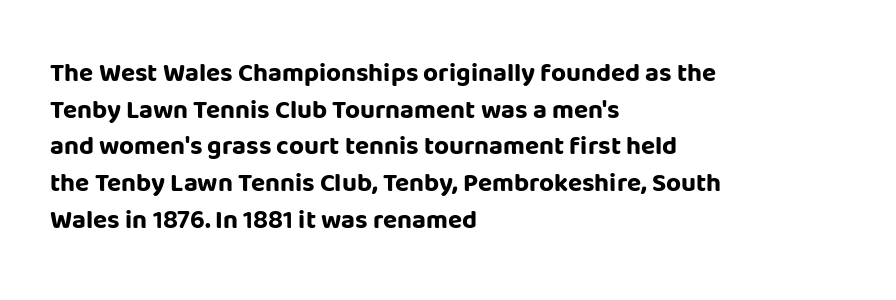
{"italic": "no", "bold": "yes", "underline": "no", "align": "left", "line_spacing": "normal", "line_spacing_ratio": 1.41, "letter_spacing": "normal", "letter_spacing_em": 0.0, "glyph_px": 26}
